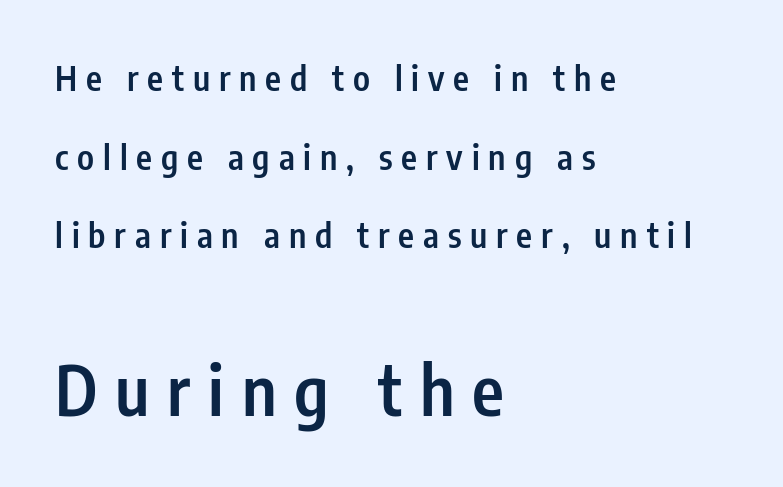
Q: Is the text bold? A: Semi-bold.
Q: Is the text italic (slanted)? A: No, it is upright.
Q: Is the typeface a serif or a sans-serif typeface? A: Sans-serif.
Q: Is the text underlined? A: No.
Q: How is the paragraph aligned? A: Left-aligned.
Q: Is the spacing between letters normal or unusually wide? A: Unusually wide.
Q: Is the spacing between lines tight, normal or loose? A: Loose.
Q: Which block of text is set in a larger size, the first (top) or the second (bottom)? A: The second (bottom) one.
Q: Width (condensed, normal, or wide)? A: Condensed.
Q: Stroke contrast? A: Low.
Q: x-height? A: Medium.
Q: Monospaced? A: No.
